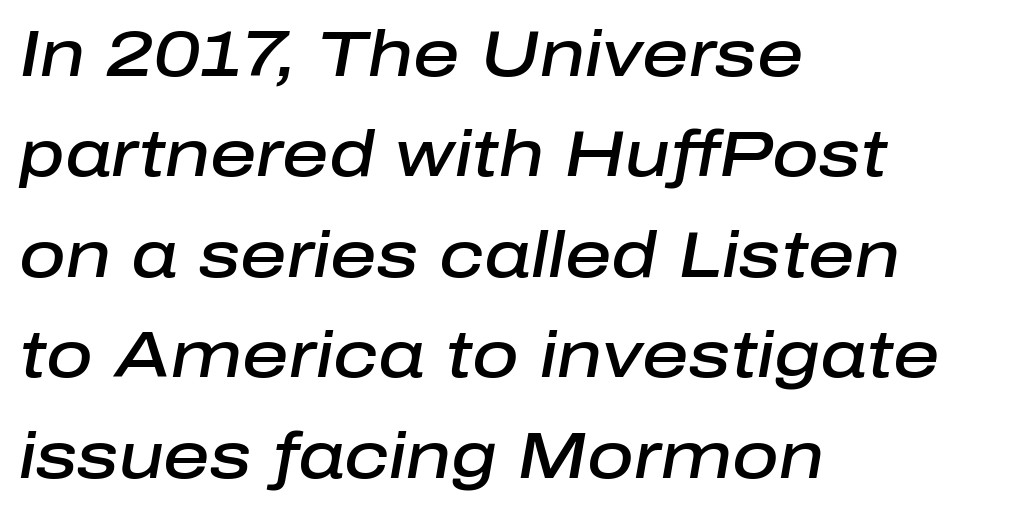
The image shows 64 px semibold type, italic (leaning right); set left-aligned, normal line spacing (1.57x), normal letter spacing, not underlined; low stroke contrast and a medium x-height.
